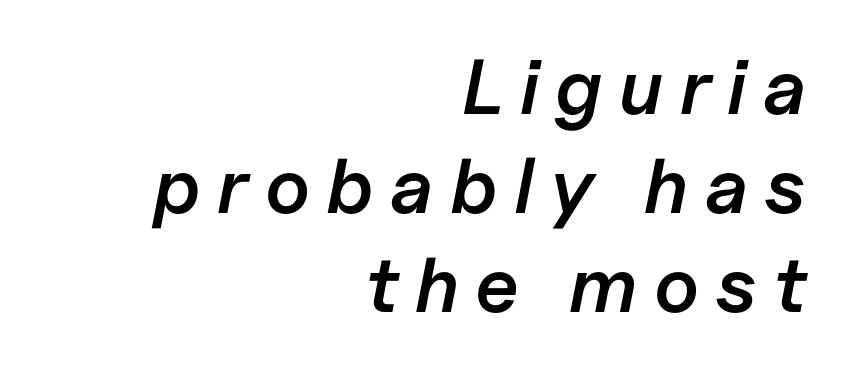
Q: Is the text bold? A: Semi-bold.
Q: Is the text italic (slanted)? A: Yes, it leans right by about 11 degrees.
Q: Is the text underlined? A: No.
Q: How is the paragraph aligned? A: Right-aligned.
Q: Is the spacing between letters normal or unusually wide? A: Unusually wide.
Q: Is the spacing between lines tight, normal or loose? A: Normal.
Q: Width (condensed, normal, or wide)? A: Normal.
Q: Stroke contrast? A: Low.
Q: x-height? A: Medium.
Q: Monospaced? A: No.
